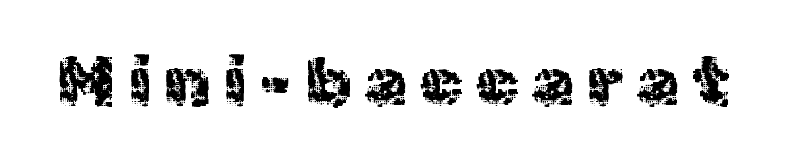
Q: Is the text italic (slanted)? A: No, it is upright.
Q: Is the typeface a serif or a sans-serif typeface? A: Sans-serif.
Q: Is the text underlined? A: No.
Q: Is the spacing between letters normal or unusually wide? A: Unusually wide.
Q: Width (condensed, normal, or wide)? A: Normal.
Q: x-height? A: Medium.
Q: Monospaced? A: No.
